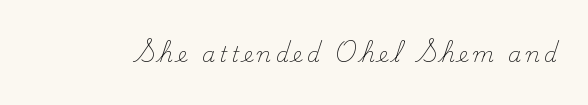
{"bold": "no", "underline": "no", "letter_spacing": "wide", "letter_spacing_em": 0.2, "glyph_px": 21}
